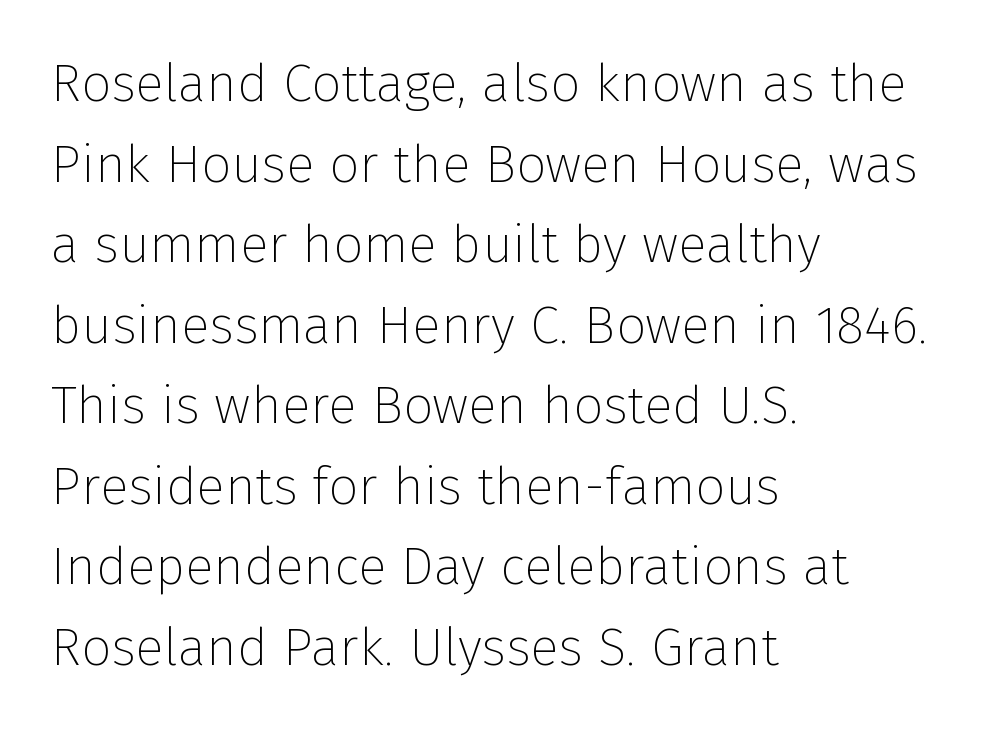
The foot of each line stays bare and open. No letter is thick-stroked: the sample isn't bold. Does extra space separate the letters? No, they use regular spacing. The typesetter chose a ragged-right arrangement here. The face used here is proportionally spaced, like ordinary book or web type.
